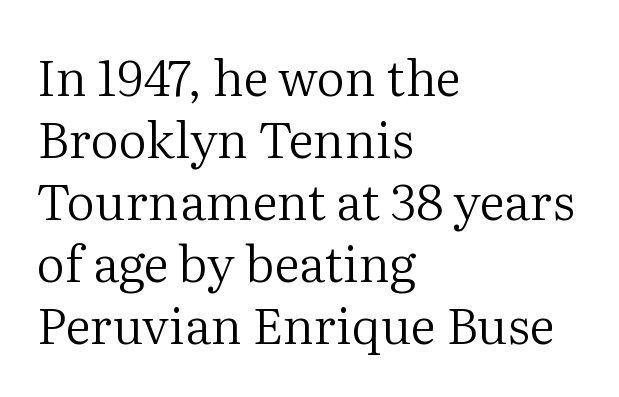
The image shows 50 px regular-weight serif type, upright; set left-aligned, line spacing 1.24x, normal letter spacing, not underlined; medium stroke contrast and a medium x-height.
